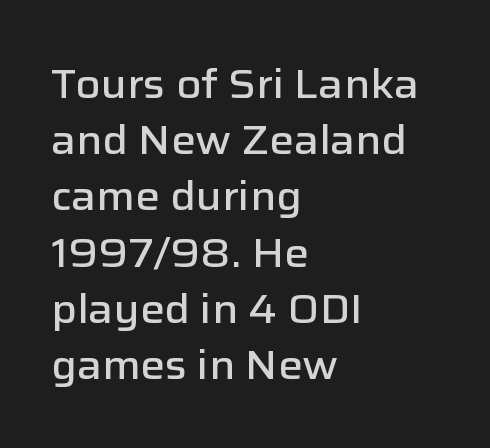
Q: Is the text bold? A: Semi-bold.
Q: Is the text italic (slanted)? A: No, it is upright.
Q: Is the typeface a serif or a sans-serif typeface? A: Sans-serif.
Q: Is the text underlined? A: No.
Q: How is the paragraph aligned? A: Left-aligned.
Q: Is the spacing between letters normal or unusually wide? A: Normal.
Q: Is the spacing between lines tight, normal or loose? A: Normal.
Q: Width (condensed, normal, or wide)? A: Normal.
Q: Stroke contrast? A: Low.
Q: x-height? A: Medium.
Q: Monospaced? A: No.
